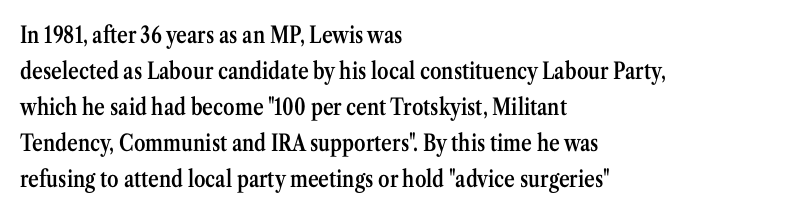
{"italic": "no", "bold": "semi", "underline": "no", "align": "left", "line_spacing": "normal", "line_spacing_ratio": 1.56, "letter_spacing": "normal", "letter_spacing_em": 0.0, "glyph_px": 23}
